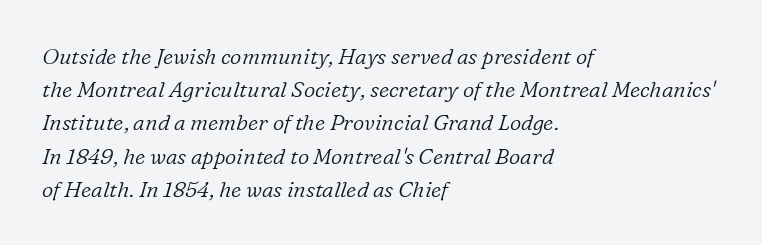
The rag falls on the right side of this text block. This sample uses an oblique cut, with every glyph tilted off the vertical. Standard letterfit; no display-style spreading of the glyphs. The leading is moderate, giving the passage an even texture.
